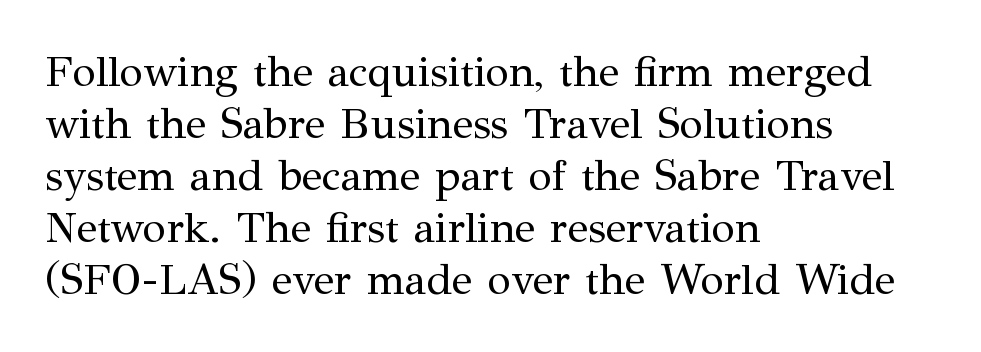
Q: Is the text bold? A: No.
Q: Is the text italic (slanted)? A: No, it is upright.
Q: Is the typeface a serif or a sans-serif typeface? A: Serif.
Q: Is the text underlined? A: No.
Q: How is the paragraph aligned? A: Left-aligned.
Q: Is the spacing between letters normal or unusually wide? A: Normal.
Q: Width (condensed, normal, or wide)? A: Normal.
Q: Stroke contrast? A: Medium.
Q: x-height? A: Medium.
Q: Monospaced? A: No.
